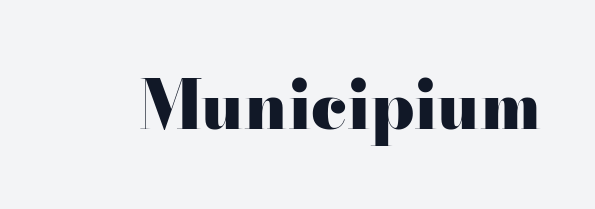
Bare-footed words on every line. A typesetter would call this proportional, since set widths differ per character. Look at the stroke-to-counter ratio: heavy, a bold. These lines are composed in type with serifs. Does extra space separate the letters? No, they use regular spacing.
